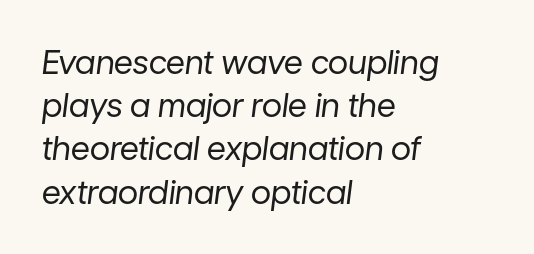
The glyphs look as if they've been sheared to an angle. Descender tails drop into unmarked territory. The passage shown is typed in a proportional face where columns would drift. The tracking reads as untouched default to a designer's eye. Stroke thickness stays within the range of a standard reading face or lighter. Is there much room between lines? A standard amount, neither cramped nor airy.
